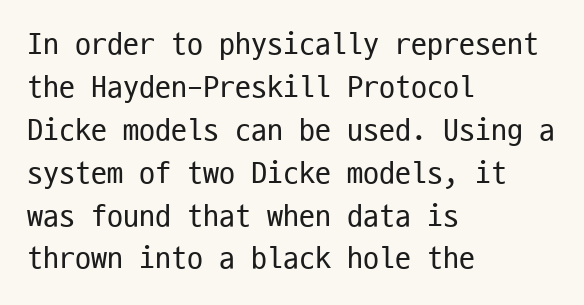
Leading: standard. The characters display no serif detailing; their extremities are plain. Do the characters align in a grid? Yes, the font is monospaced. The letters look calm and open, with moderate or lighter stems. You can tell it's not italic because the verticals are truly vertical. Plain, unruled lines of type.
